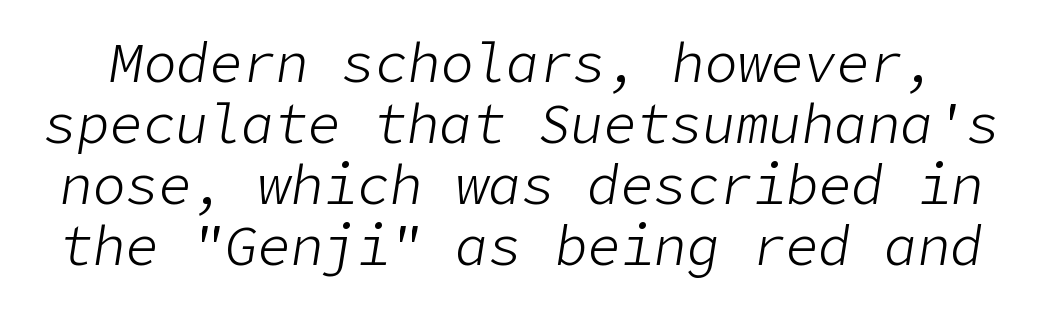
Q: Is the text bold? A: No.
Q: Is the text italic (slanted)? A: Yes, it leans right by about 9 degrees.
Q: Is the text underlined? A: No.
Q: Is the spacing between letters normal or unusually wide? A: Normal.
Q: Is the spacing between lines tight, normal or loose? A: Tight.
Q: Width (condensed, normal, or wide)? A: Normal.
Q: Stroke contrast? A: Low.
Q: x-height? A: Medium.
